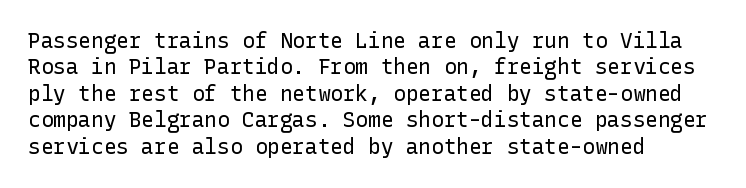
Q: Is the text bold? A: No.
Q: Is the text italic (slanted)? A: No, it is upright.
Q: Is the text underlined? A: No.
Q: How is the paragraph aligned? A: Left-aligned.
Q: Is the spacing between letters normal or unusually wide? A: Normal.
Q: Is the spacing between lines tight, normal or loose? A: Normal.
